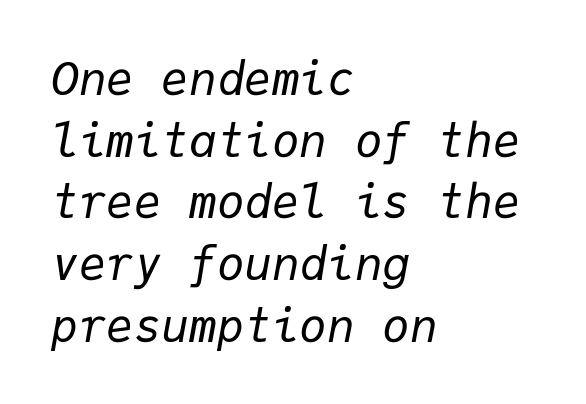
The whole block is typeset with a tilt. The line-height multiplier appears to be the usual default. Words appear dense and cohesive because spacing is normal. Stroke thickness stays within the range of a standard reading face or lighter.
